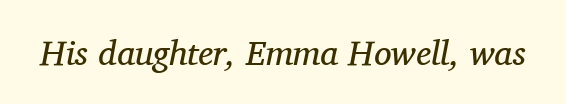
The image shows 35 px regular-weight serif type, italic (leaning right); set normal letter spacing, not underlined; medium stroke contrast and a medium x-height.
